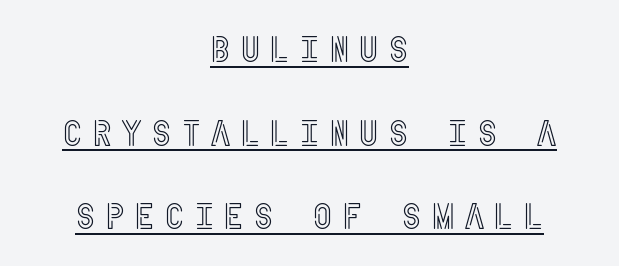
The image shows 36 px condensed type, upright; set centered, loose line spacing (2.32x), unusually wide letter spacing (+0.24 em), underlined; a large x-height.
